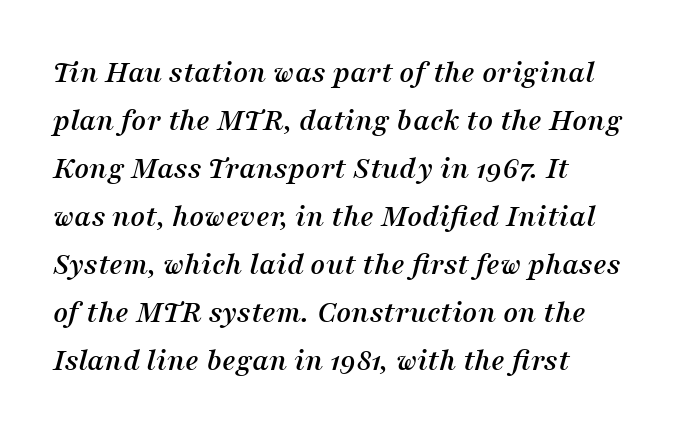
No extra tracking has been applied to these lines. The whole block is typeset with a tilt. Spacing verdict: proportional, widths tailored to each character. Anything drawn beneath the words? Only blank space. The block of text has a typical density, with ordinary space between rows.
